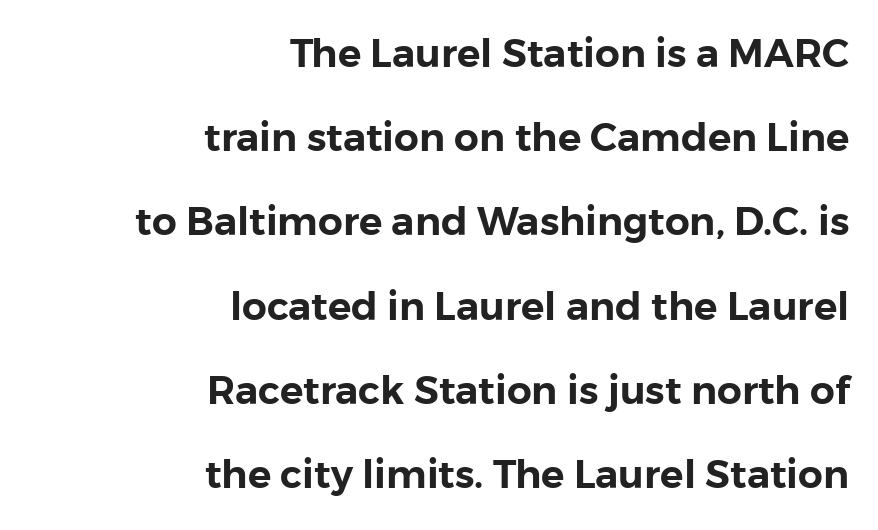
The image shows 39 px sans-serif type, upright; set right-aligned, loose line spacing (2.16x), normal letter spacing, not underlined; low stroke contrast and a medium x-height.
